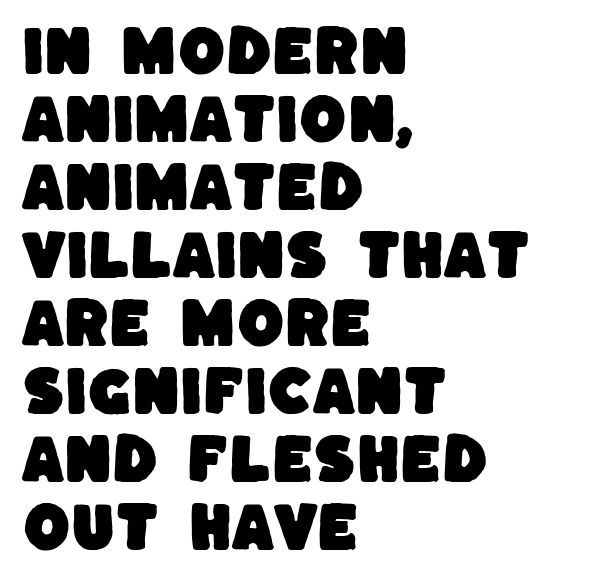
The passage is arranged the way most books set body copy — flush left. To sum up the face: it is a sans, with no serifs. The line texture is even and compact thanks to regular tracking. The lines sit at an ordinary, default distance from one another. The letters advance in unequal steps, a hallmark of proportional type. Anything drawn beneath the words? Only blank space.
